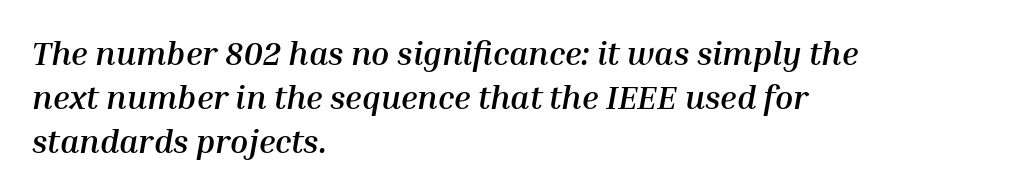
{"italic": "yes", "lean": "right", "slant_degrees": 10, "bold": "yes", "weight": "semibold", "width": "normal", "stroke_contrast": "medium", "x_height": "medium", "monospaced": "no", "underline": "no", "align": "left", "line_spacing": "normal", "line_spacing_ratio": 1.34, "letter_spacing": "normal", "letter_spacing_em": 0.0, "glyph_px": 33}
